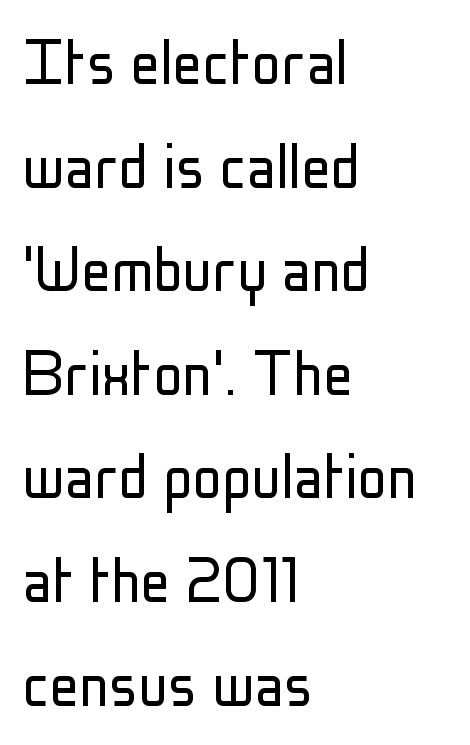
Q: Is the text bold? A: No.
Q: Is the text italic (slanted)? A: No, it is upright.
Q: Is the typeface a serif or a sans-serif typeface? A: Sans-serif.
Q: Is the text underlined? A: No.
Q: How is the paragraph aligned? A: Left-aligned.
Q: Is the spacing between letters normal or unusually wide? A: Normal.
Q: Is the spacing between lines tight, normal or loose? A: Normal.
Q: Width (condensed, normal, or wide)? A: Condensed.
Q: Stroke contrast? A: Low.
Q: x-height? A: Medium.
Q: Monospaced? A: No.
